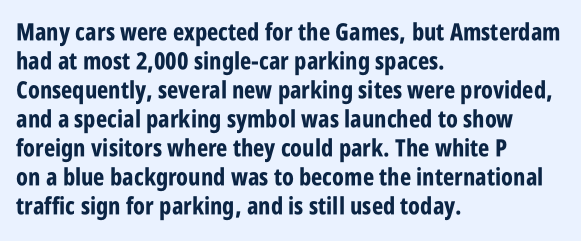
{"italic": "no", "bold": "yes", "underline": "no", "align": "left", "line_spacing_ratio": 1.21, "letter_spacing": "normal", "letter_spacing_em": 0.0, "glyph_px": 24}
